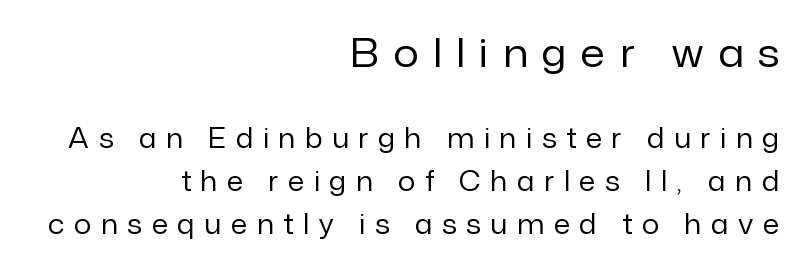
{"serif": "no", "italic": "no", "bold": "no", "weight": "regular", "width": "normal", "stroke_contrast": "low", "x_height": "medium", "monospaced": "no", "underline": "no", "align": "right", "line_spacing": "normal", "line_spacing_ratio": 1.58, "letter_spacing": "wide", "letter_spacing_em": 0.36, "larger_block": "first", "size_ratio": 1.48, "glyph_px": 40}
